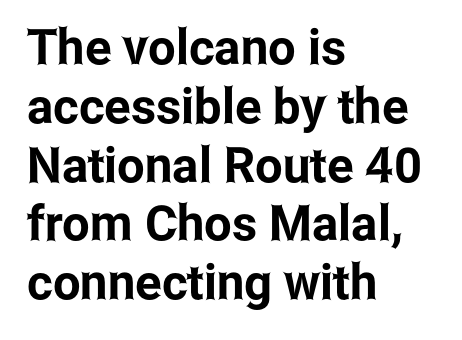
Q: Is the text italic (slanted)? A: No, it is upright.
Q: Is the typeface a serif or a sans-serif typeface? A: Sans-serif.
Q: Is the text underlined? A: No.
Q: How is the paragraph aligned? A: Left-aligned.
Q: Is the spacing between letters normal or unusually wide? A: Normal.
Q: Width (condensed, normal, or wide)? A: Condensed.
Q: Stroke contrast? A: Low.
Q: x-height? A: Medium.
Q: Monospaced? A: No.
